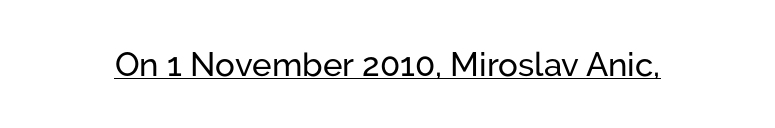
Q: Is the text italic (slanted)? A: No, it is upright.
Q: Is the typeface a serif or a sans-serif typeface? A: Sans-serif.
Q: Is the text underlined? A: Yes.
Q: Is the spacing between letters normal or unusually wide? A: Normal.
Q: Width (condensed, normal, or wide)? A: Normal.
Q: Stroke contrast? A: Low.
Q: x-height? A: Medium.
Q: Monospaced? A: No.
